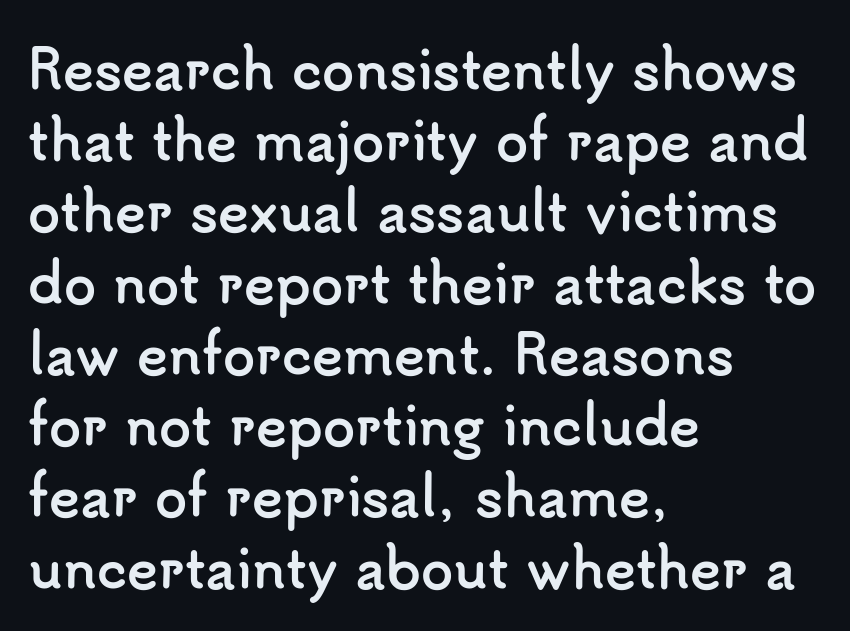
The image shows 52 px semibold sans-serif type, upright; set left-aligned, normal line spacing (1.37x), normal letter spacing, not underlined; low stroke contrast and a small x-height.
